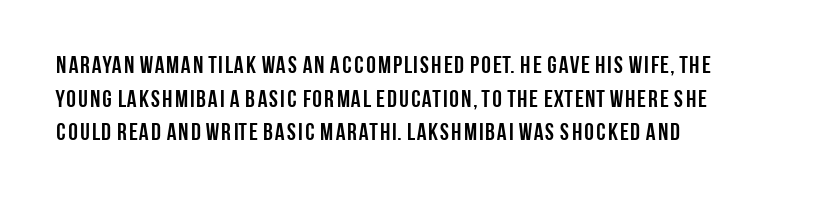
Q: Is the text bold? A: Yes.
Q: Is the text italic (slanted)? A: No, it is upright.
Q: Is the text underlined? A: No.
Q: How is the paragraph aligned? A: Left-aligned.
Q: Is the spacing between letters normal or unusually wide? A: Normal.
Q: Is the spacing between lines tight, normal or loose? A: Normal.
